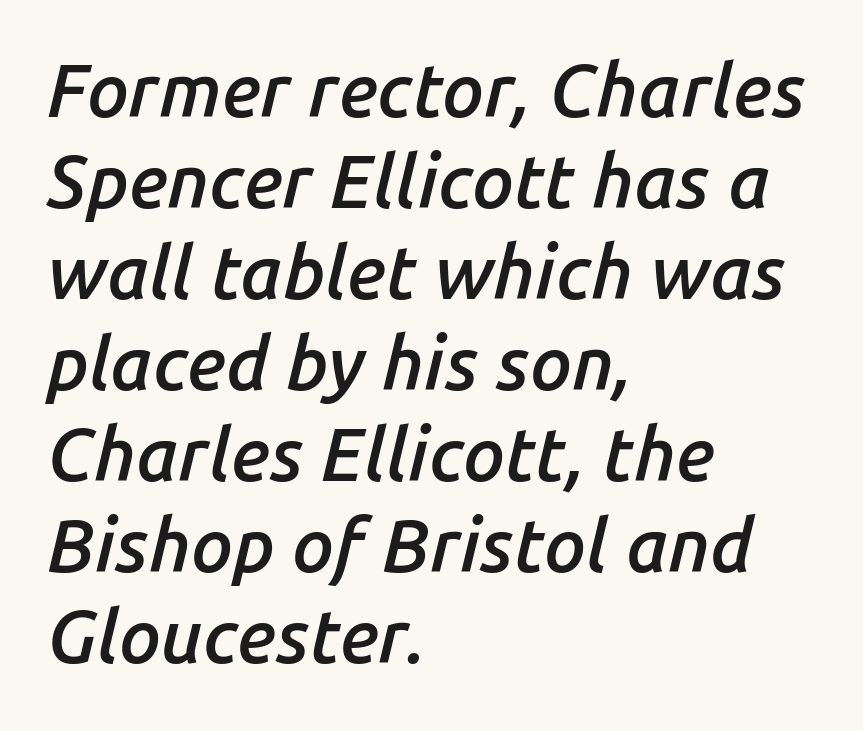
Q: Is the text bold? A: Semi-bold.
Q: Is the text italic (slanted)? A: Yes, it leans right by about 14 degrees.
Q: Is the text underlined? A: No.
Q: How is the paragraph aligned? A: Left-aligned.
Q: Is the spacing between letters normal or unusually wide? A: Normal.
Q: Width (condensed, normal, or wide)? A: Normal.
Q: Stroke contrast? A: Low.
Q: x-height? A: Medium.
Q: Monospaced? A: No.
